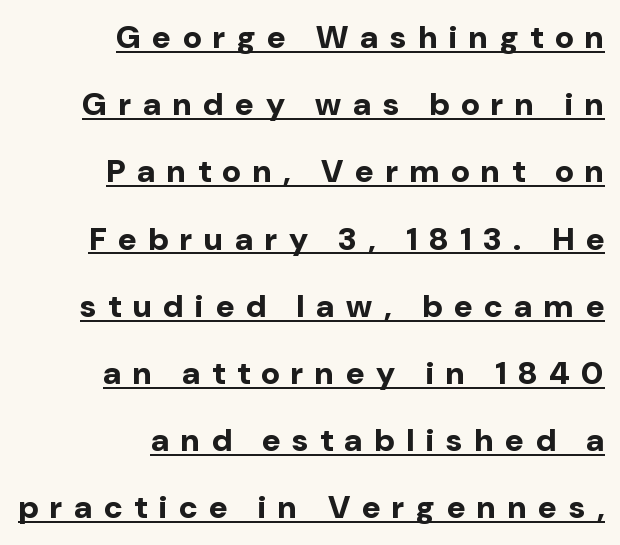
A rule runs beneath these lines of type. The tracking reads as deliberately expanded to a designer's eye. Thick stems and heavy bowls — unmistakably bold. Spacing verdict: proportional, widths tailored to each character.
